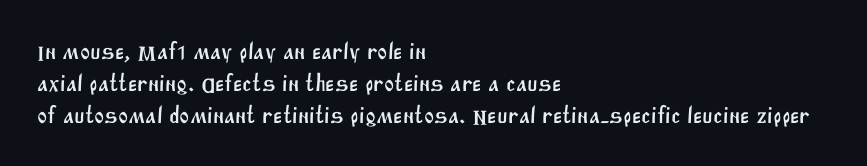
Q: Is the text underlined? A: No.
Q: How is the paragraph aligned? A: Left-aligned.
Q: Is the spacing between letters normal or unusually wide? A: Normal.
Q: Is the spacing between lines tight, normal or loose? A: Normal.
